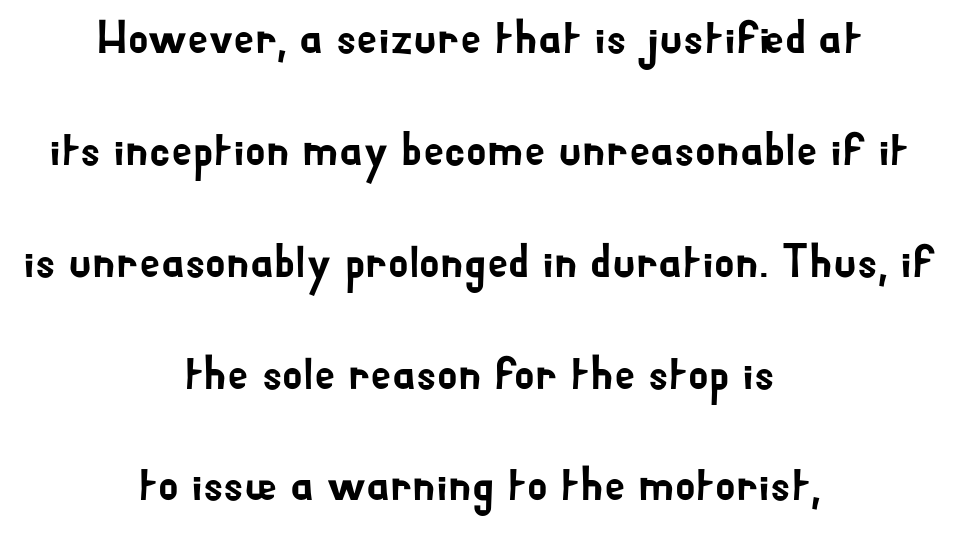
This sample has the flowing, uneven cadence of proportional lettering. Every stem runs plumb, perpendicular to the baseline. The passage shown is not underscored anywhere. The glyphs in this specimen are sans serif. This rendering leaves character spacing at its baseline value.
